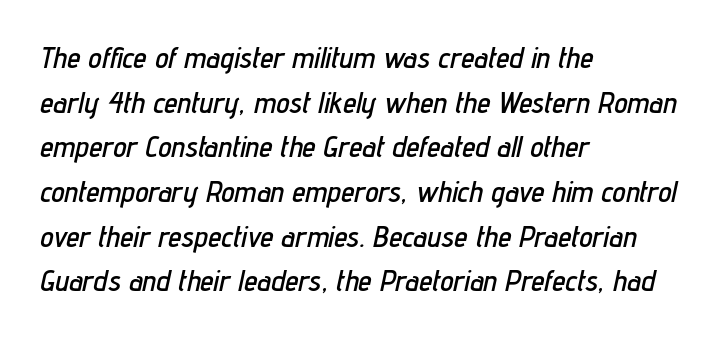
The image shows 30 px condensed type, italic (leaning right); set left-aligned, normal line spacing (1.49x), normal letter spacing, not underlined; low stroke contrast and a medium x-height.
